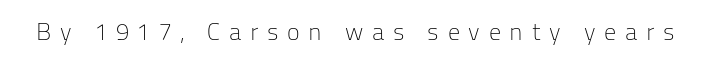
Tracking value appears strongly positive — letters spread wide. This is roman type, the default non-slanted kind. Bare-footed words on every line. The font is comparable to plain body text, perhaps lighter.
